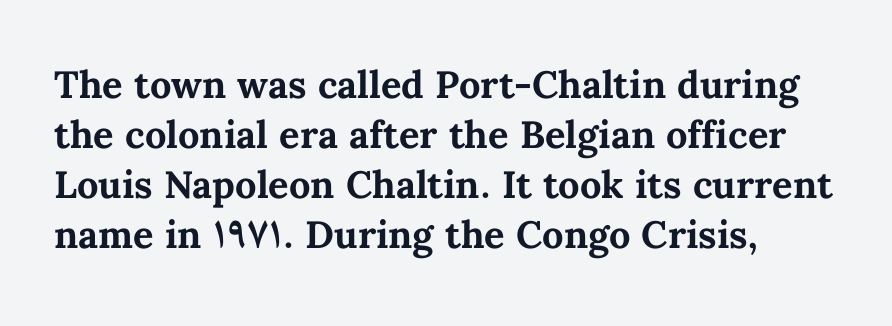
The image shows 38 px bold type, upright; set left-aligned, normal line spacing (1.32x), normal letter spacing, not underlined; medium stroke contrast and a medium x-height.
